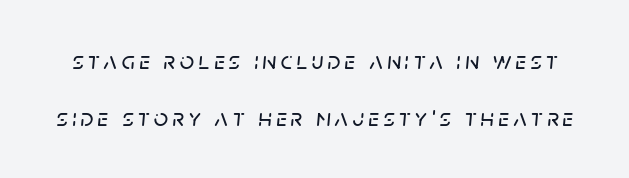
The image shows 25 px text type, italic (leaning right); set loose line spacing (2.3x), not underlined.
